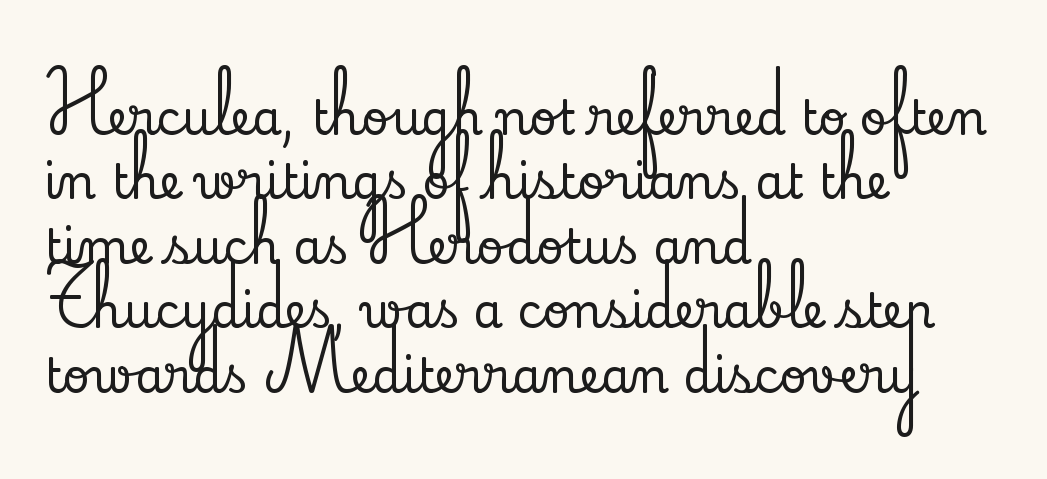
The letters advance in unequal steps, a hallmark of proportional type. No word sits above an underline. The rows are spaced the way most documents space them. You could call the tracking neutral — neither tight nor loose. The characters display serif detailing at their extremities.
